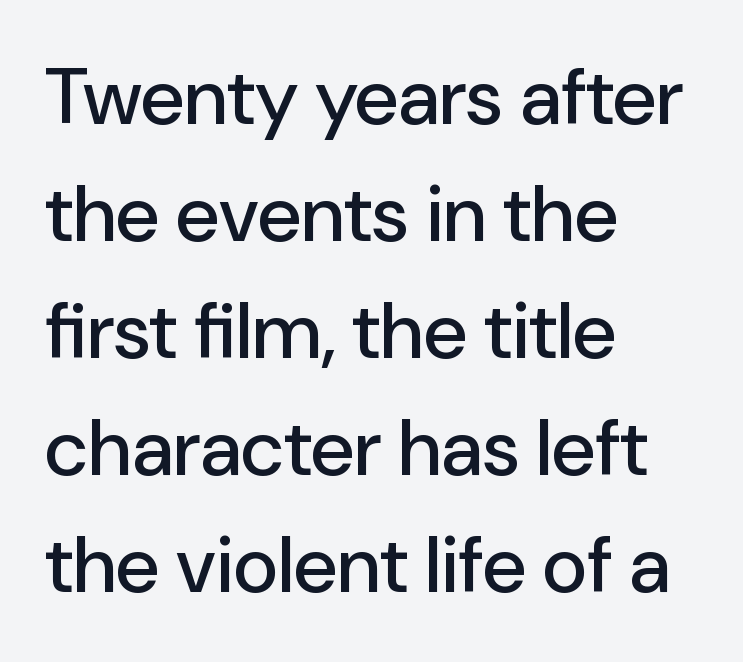
Q: Is the text italic (slanted)? A: No, it is upright.
Q: Is the typeface a serif or a sans-serif typeface? A: Sans-serif.
Q: Is the text underlined? A: No.
Q: How is the paragraph aligned? A: Left-aligned.
Q: Is the spacing between letters normal or unusually wide? A: Normal.
Q: Is the spacing between lines tight, normal or loose? A: Normal.
Q: Width (condensed, normal, or wide)? A: Normal.
Q: Stroke contrast? A: Low.
Q: x-height? A: Medium.
Q: Monospaced? A: No.
